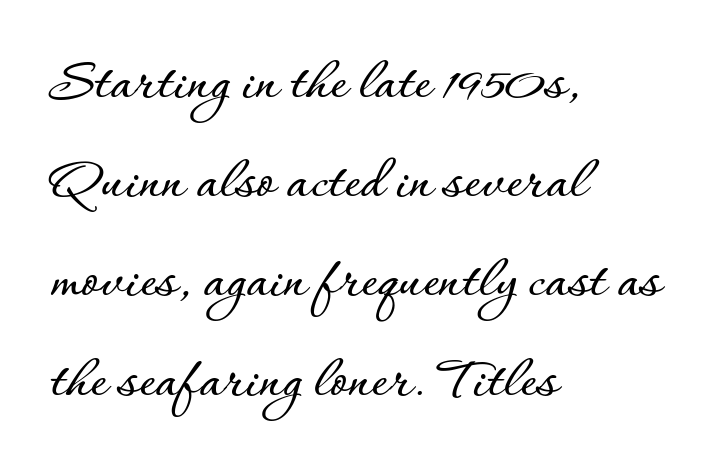
The image shows 62 px text type; set left-aligned, normal line spacing (1.6x), normal letter spacing, not underlined; low stroke contrast and a small x-height.
